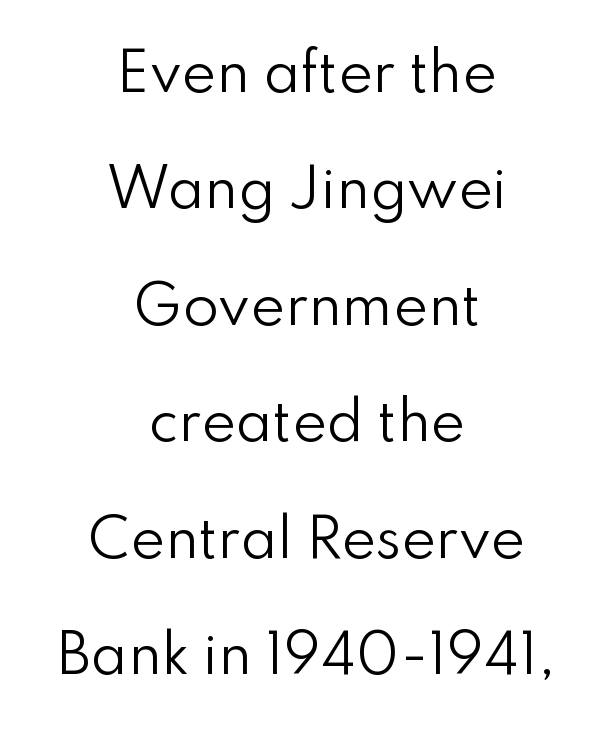
The paragraph has two soft edges and a firm central axis. Compared with a typical body face, this is equally light or lighter still. Standard letterfit; no display-style spreading of the glyphs. The lines are spread far apart with generous leading.
